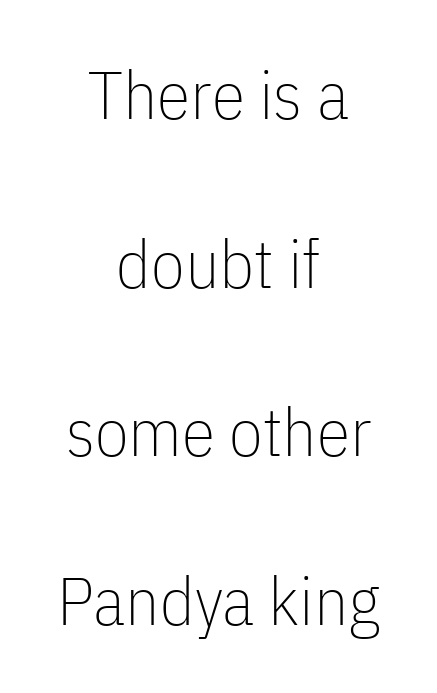
The image shows 68 px thin, condensed sans-serif type, upright; set centered, loose line spacing (2.48x), normal letter spacing, not underlined; low stroke contrast and a medium x-height.
